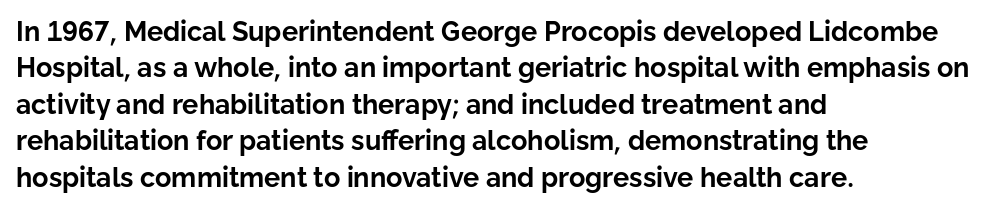
The lettering stays uniformly vertical, giving the passage a roman look. Letters rest on an invisible, unmarked baseline. This block has exactly the height ordinary leading produces. Spacing between characters is what you'd get straight out of the box. Notice how thick the strokes are: this is what a full bold looks like.
